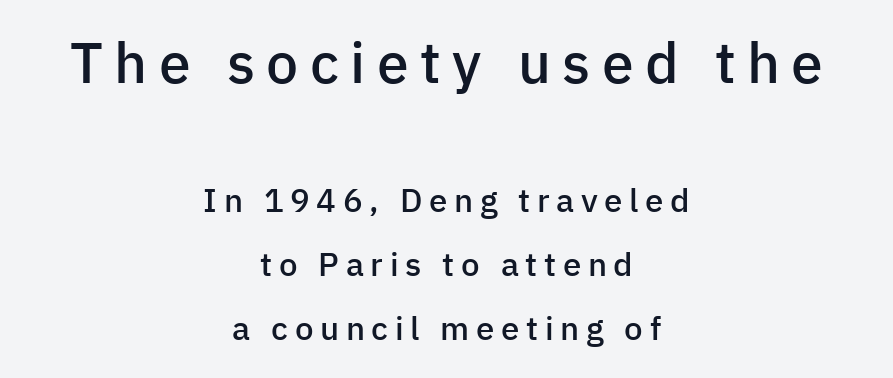
Q: Is the text bold? A: Semi-bold.
Q: Is the text italic (slanted)? A: No, it is upright.
Q: Is the typeface a serif or a sans-serif typeface? A: Sans-serif.
Q: Is the text underlined? A: No.
Q: How is the paragraph aligned? A: Centered.
Q: Is the spacing between letters normal or unusually wide? A: Unusually wide.
Q: Is the spacing between lines tight, normal or loose? A: Loose.
Q: Which block of text is set in a larger size, the first (top) or the second (bottom)? A: The first (top) one.
Q: Width (condensed, normal, or wide)? A: Normal.
Q: Stroke contrast? A: Low.
Q: x-height? A: Medium.
Q: Monospaced? A: No.
